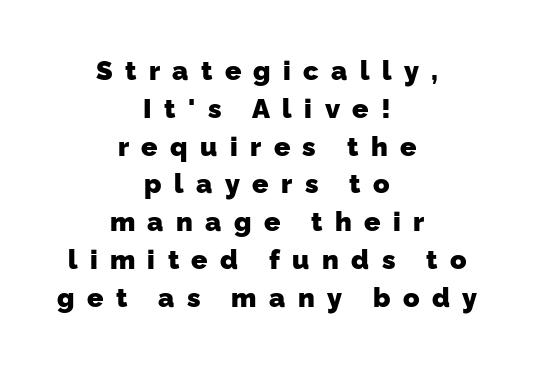
Q: Is the text bold? A: Yes.
Q: Is the text underlined? A: No.
Q: How is the paragraph aligned? A: Centered.
Q: Is the spacing between letters normal or unusually wide? A: Unusually wide.
Q: Is the spacing between lines tight, normal or loose? A: Normal.
